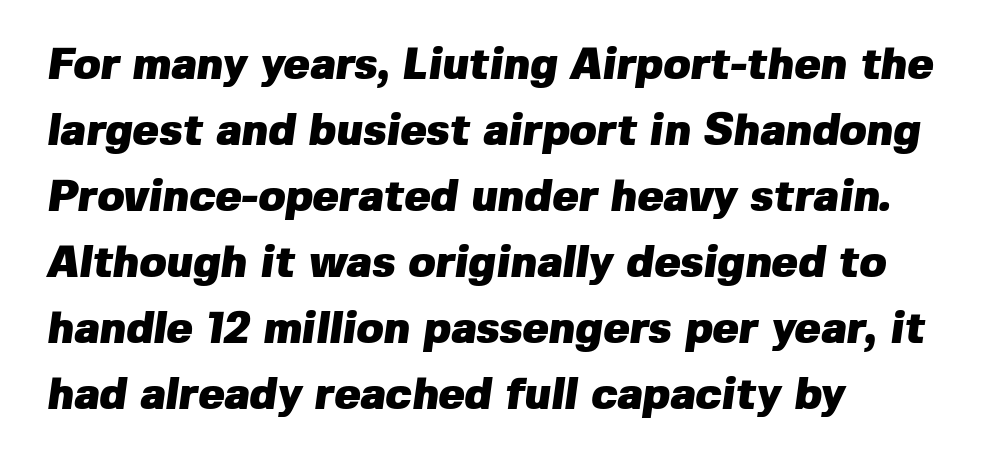
The image shows 44 px heavy sans-serif type; set left-aligned, normal line spacing (1.5x), normal letter spacing, not underlined; low stroke contrast and a medium x-height.
